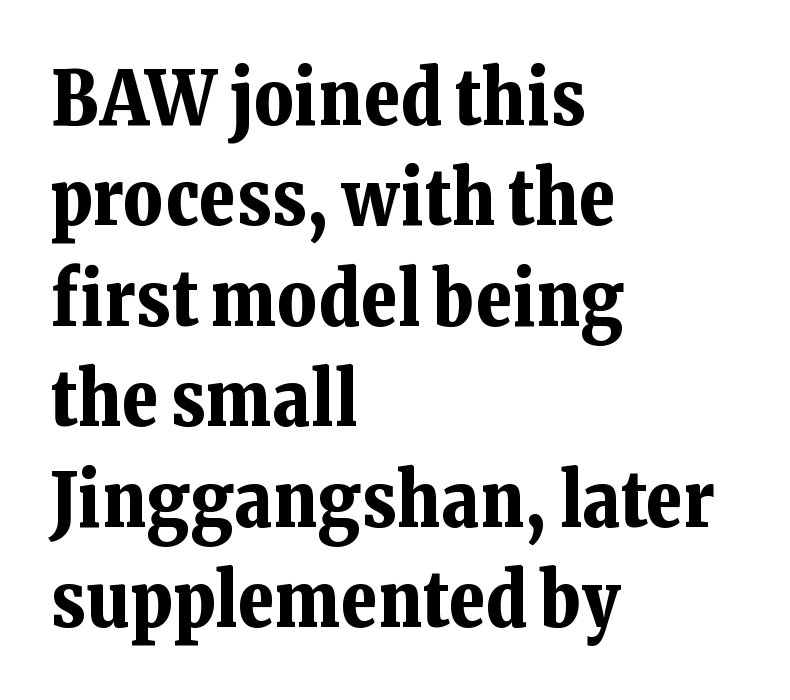
The image shows 75 px bold serif type, upright; set left-aligned, normal line spacing (1.34x), normal letter spacing, not underlined; low stroke contrast and a medium x-height.
